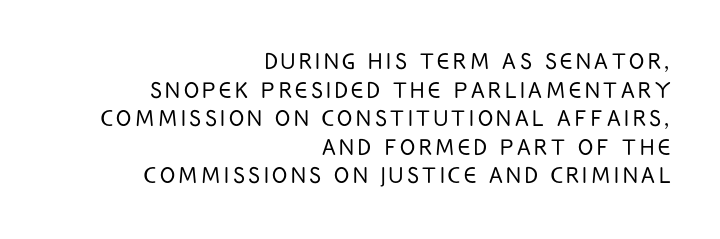
Q: Is the text bold? A: No.
Q: Is the text italic (slanted)? A: No, it is upright.
Q: Is the typeface a serif or a sans-serif typeface? A: Sans-serif.
Q: Is the text underlined? A: No.
Q: How is the paragraph aligned? A: Right-aligned.
Q: Is the spacing between lines tight, normal or loose? A: Tight.
Q: Width (condensed, normal, or wide)? A: Condensed.
Q: Stroke contrast? A: Low.
Q: x-height? A: Large.
Q: Monospaced? A: No.
